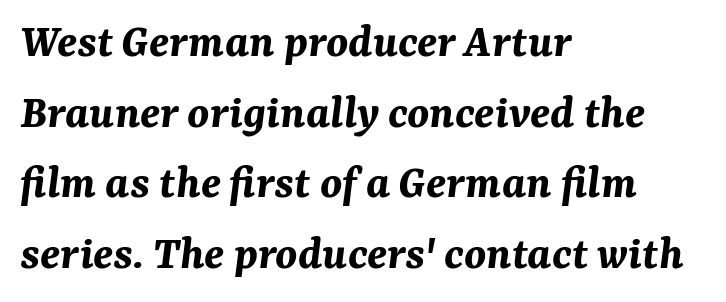
The image shows 49 px bold type, italic (leaning right); set left-aligned, normal line spacing (1.44x), normal letter spacing, not underlined; medium stroke contrast and a medium x-height.
